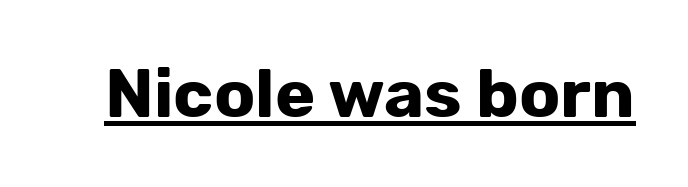
Q: Is the text bold? A: Yes.
Q: Is the text italic (slanted)? A: No, it is upright.
Q: Is the typeface a serif or a sans-serif typeface? A: Sans-serif.
Q: Is the text underlined? A: Yes.
Q: Is the spacing between letters normal or unusually wide? A: Normal.
Q: Width (condensed, normal, or wide)? A: Normal.
Q: Stroke contrast? A: Low.
Q: x-height? A: Medium.
Q: Monospaced? A: No.
